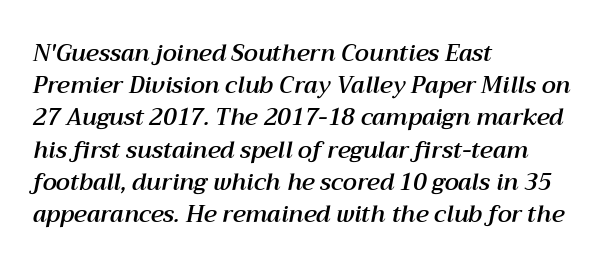
{"italic": "yes", "lean": "right", "slant_degrees": 12, "underline": "no", "align": "left", "line_spacing": "normal", "line_spacing_ratio": 1.4, "letter_spacing": "normal", "letter_spacing_em": 0.0, "glyph_px": 23}
